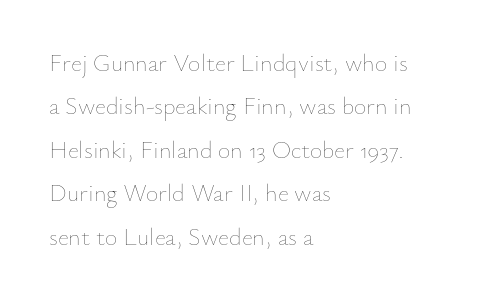
Q: Is the text bold? A: No.
Q: Is the text italic (slanted)? A: No, it is upright.
Q: Is the text underlined? A: No.
Q: How is the paragraph aligned? A: Left-aligned.
Q: Is the spacing between letters normal or unusually wide? A: Normal.
